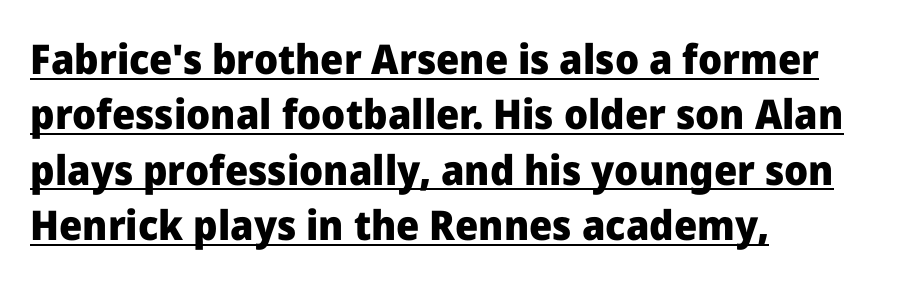
Q: Is the text bold? A: Yes.
Q: Is the text italic (slanted)? A: No, it is upright.
Q: Is the typeface a serif or a sans-serif typeface? A: Sans-serif.
Q: Is the text underlined? A: Yes.
Q: How is the paragraph aligned? A: Left-aligned.
Q: Is the spacing between letters normal or unusually wide? A: Normal.
Q: Is the spacing between lines tight, normal or loose? A: Normal.
Q: Width (condensed, normal, or wide)? A: Normal.
Q: Stroke contrast? A: Low.
Q: x-height? A: Medium.
Q: Monospaced? A: No.
